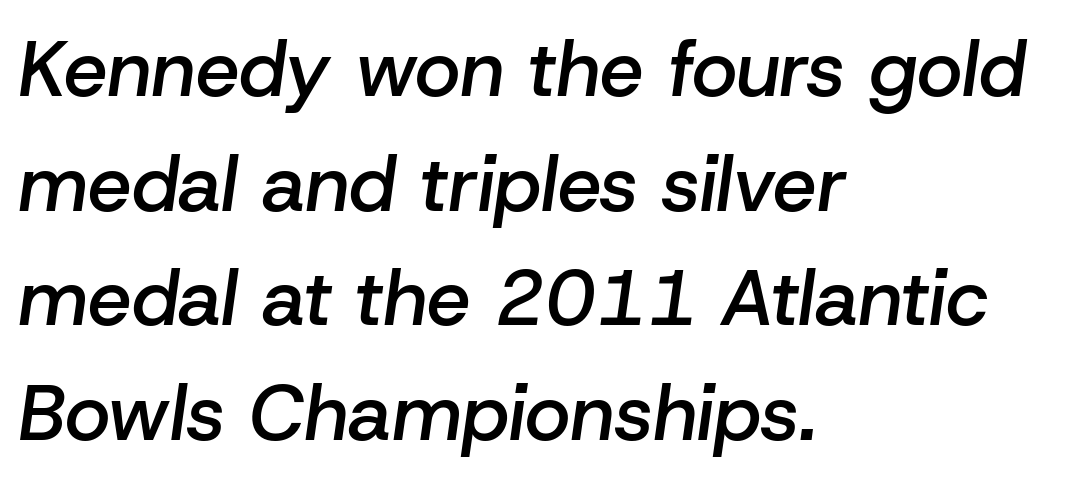
The image shows 78 px semibold type, italic (leaning right); set left-aligned, normal line spacing (1.47x), normal letter spacing, not underlined; low stroke contrast and a medium x-height.
